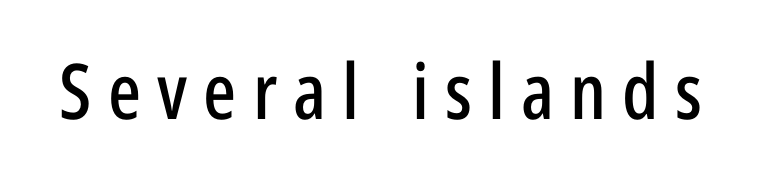
{"serif": "no", "italic": "no", "width": "condensed", "stroke_contrast": "low", "x_height": "medium", "monospaced": "no", "underline": "no", "letter_spacing": "wide", "letter_spacing_em": 0.21, "glyph_px": 77}
